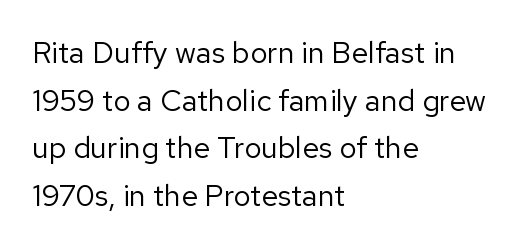
Q: Is the text bold? A: No.
Q: Is the text italic (slanted)? A: No, it is upright.
Q: Is the typeface a serif or a sans-serif typeface? A: Sans-serif.
Q: Is the text underlined? A: No.
Q: How is the paragraph aligned? A: Left-aligned.
Q: Is the spacing between letters normal or unusually wide? A: Normal.
Q: Is the spacing between lines tight, normal or loose? A: Normal.
Q: Width (condensed, normal, or wide)? A: Normal.
Q: Stroke contrast? A: Low.
Q: x-height? A: Medium.
Q: Monospaced? A: No.
